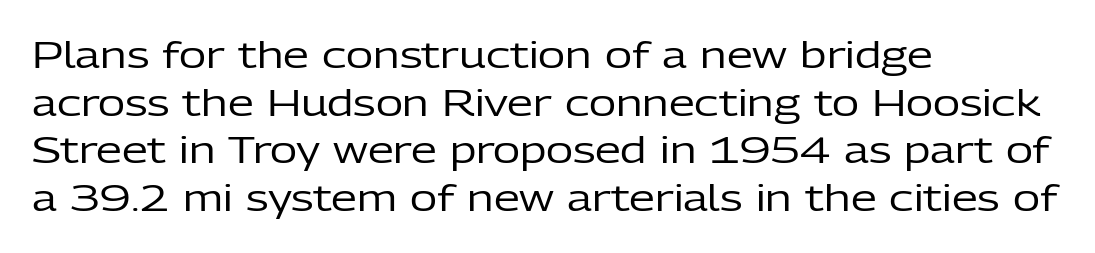
Q: Is the text bold? A: No.
Q: Is the text italic (slanted)? A: No, it is upright.
Q: Is the typeface a serif or a sans-serif typeface? A: Sans-serif.
Q: Is the text underlined? A: No.
Q: How is the paragraph aligned? A: Left-aligned.
Q: Is the spacing between letters normal or unusually wide? A: Normal.
Q: Is the spacing between lines tight, normal or loose? A: Normal.
Q: Width (condensed, normal, or wide)? A: Normal.
Q: Stroke contrast? A: Low.
Q: x-height? A: Medium.
Q: Monospaced? A: No.
